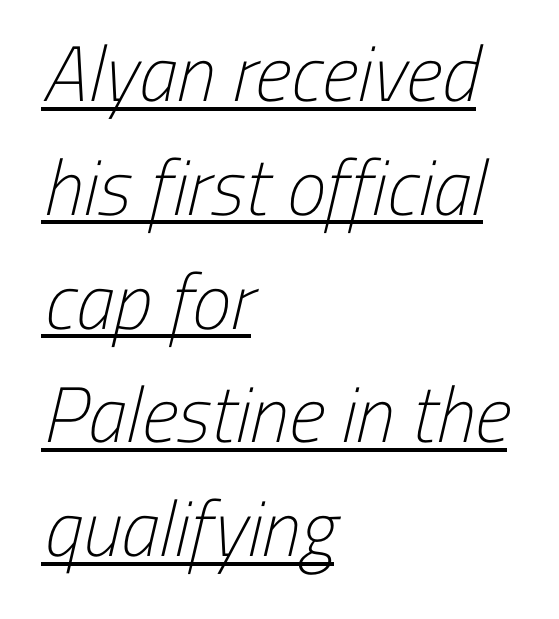
Q: Is the text bold? A: No.
Q: Is the typeface a serif or a sans-serif typeface? A: Sans-serif.
Q: Is the text underlined? A: Yes.
Q: How is the paragraph aligned? A: Left-aligned.
Q: Is the spacing between letters normal or unusually wide? A: Normal.
Q: Is the spacing between lines tight, normal or loose? A: Normal.
Q: Width (condensed, normal, or wide)? A: Condensed.
Q: Stroke contrast? A: Low.
Q: x-height? A: Medium.
Q: Monospaced? A: No.
